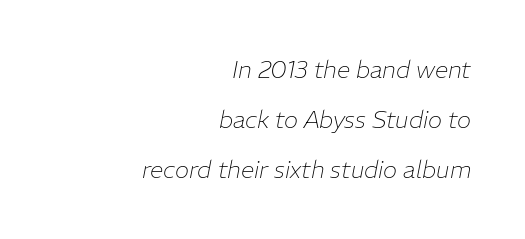
The image shows 24 px text type, italic (leaning right); set right-aligned, loose line spacing (2.08x), normal letter spacing, not underlined.
